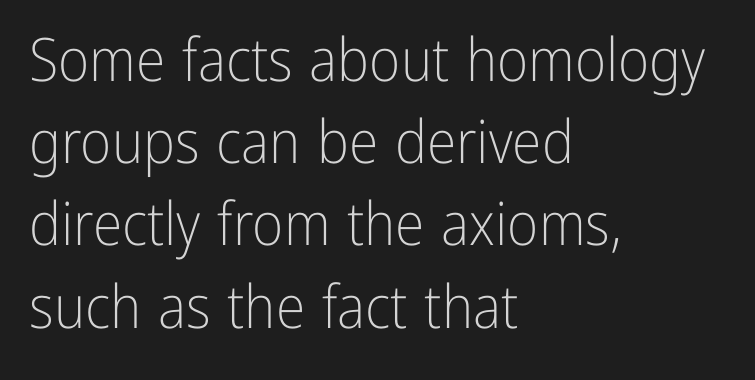
Here the glyphs are tracked normally, forming tight word shapes. Varying glyph widths throughout — classic text-font behaviour. These lines are composed in type without serifs. Designer's note — italics off, roman on. Type without underlining.
